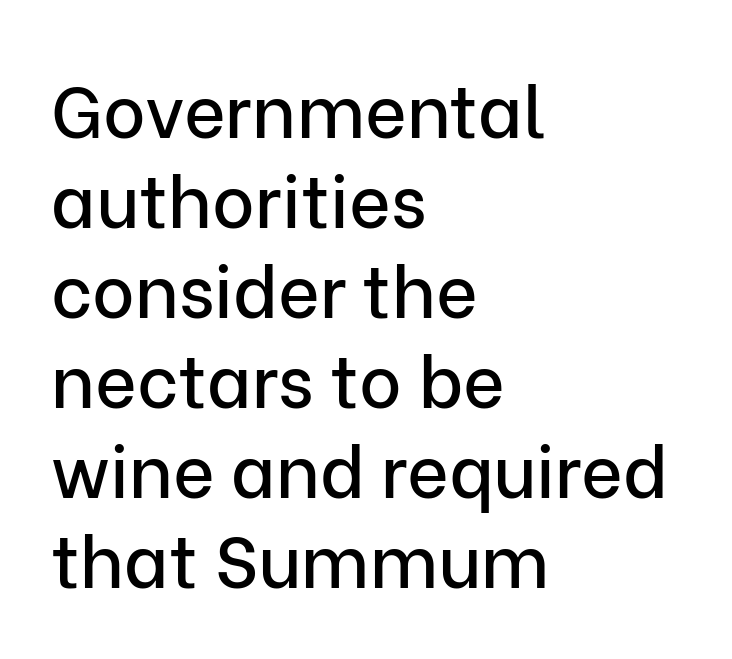
Q: Is the text italic (slanted)? A: No, it is upright.
Q: Is the typeface a serif or a sans-serif typeface? A: Sans-serif.
Q: Is the text underlined? A: No.
Q: How is the paragraph aligned? A: Left-aligned.
Q: Is the spacing between letters normal or unusually wide? A: Normal.
Q: Is the spacing between lines tight, normal or loose? A: Normal.
Q: Width (condensed, normal, or wide)? A: Normal.
Q: Stroke contrast? A: Low.
Q: x-height? A: Medium.
Q: Monospaced? A: No.
